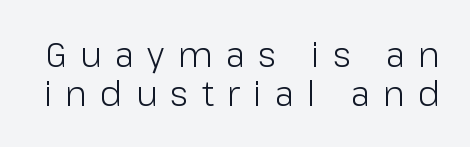
Q: Is the text bold? A: No.
Q: Is the text italic (slanted)? A: No, it is upright.
Q: Is the typeface a serif or a sans-serif typeface? A: Sans-serif.
Q: Is the text underlined? A: No.
Q: Is the spacing between letters normal or unusually wide? A: Unusually wide.
Q: Is the spacing between lines tight, normal or loose? A: Tight.
Q: Width (condensed, normal, or wide)? A: Normal.
Q: Stroke contrast? A: Low.
Q: x-height? A: Medium.
Q: Monospaced? A: No.
